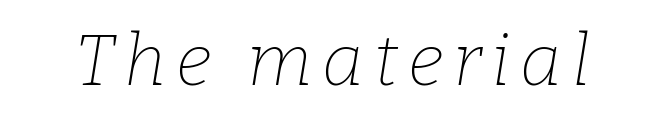
Q: Is the text bold? A: No.
Q: Is the text italic (slanted)? A: Yes, it leans right by about 9 degrees.
Q: Is the typeface a serif or a sans-serif typeface? A: Serif.
Q: Is the text underlined? A: No.
Q: Width (condensed, normal, or wide)? A: Normal.
Q: Stroke contrast? A: Low.
Q: x-height? A: Medium.
Q: Monospaced? A: No.
